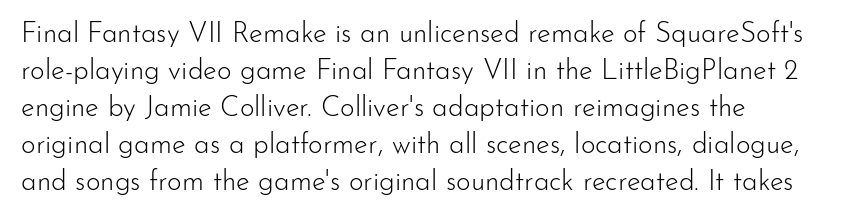
The font sits on the lighter half of the weight spectrum, regular included. Letters rest on an invisible, unmarked baseline. Nope, no serifs anywhere on these letters. Upright lettering throughout. Between one letter and the next there's only the usual sliver of space. This block has exactly the height ordinary leading produces.
